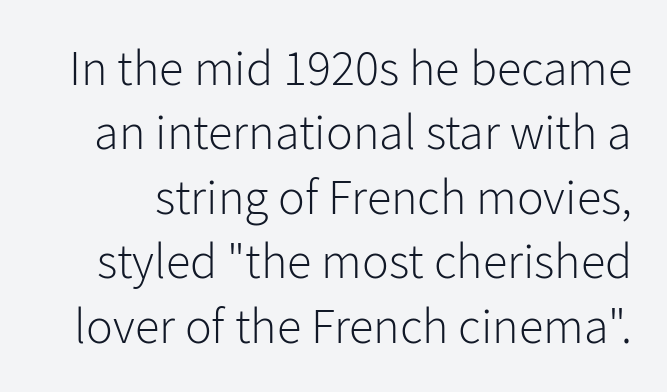
{"serif": "no", "italic": "no", "bold": "no", "weight": "light", "width": "normal", "stroke_contrast": "low", "x_height": "medium", "monospaced": "no", "underline": "no", "line_spacing": "normal", "line_spacing_ratio": 1.29, "letter_spacing": "normal", "letter_spacing_em": 0.0, "glyph_px": 50}
